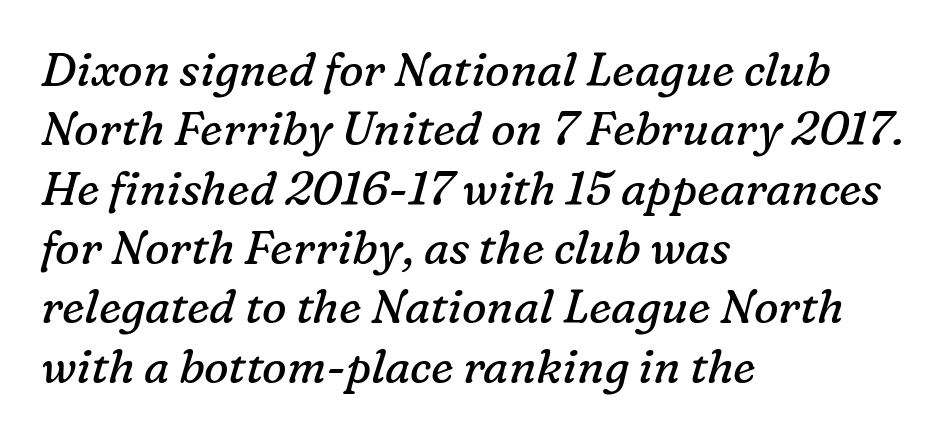
{"serif": "yes", "italic": "yes", "lean": "right", "slant_degrees": 16, "bold": "no", "weight": "regular", "width": "normal", "stroke_contrast": "low", "x_height": "medium", "monospaced": "no", "underline": "no", "align": "left", "line_spacing": "normal", "line_spacing_ratio": 1.29, "letter_spacing": "normal", "letter_spacing_em": 0.0, "glyph_px": 46}
